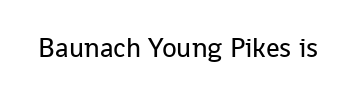
The image shows 27 px text type, upright; set normal letter spacing, not underlined.
